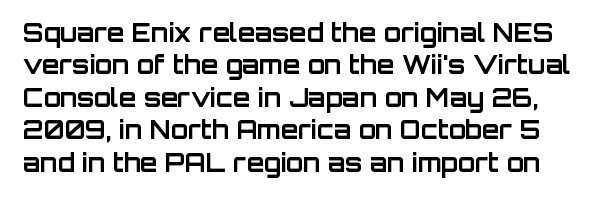
The characters look thick and weighty, a clear bold. Evenly set lines give the paragraph a standard silhouette. Words float on clear page, feet unadorned. Posture: straight, roman, zero tilt.
